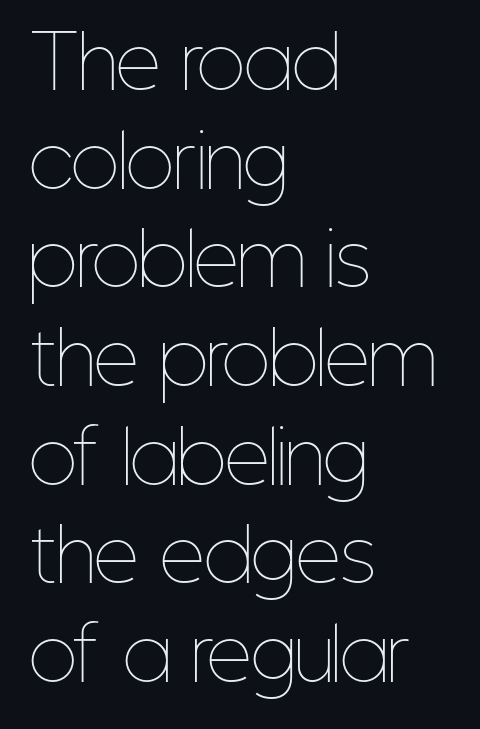
Each new line begins a customary step beneath the previous one. Left-aligned paragraph, ragged on the right. Tracking value appears to be zero — textbook default spacing. The words here are not underlined.
